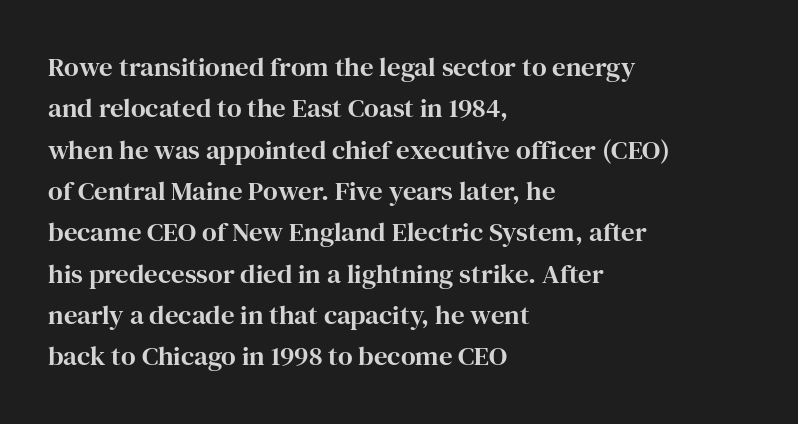
The image shows 27 px text type, upright; set left-aligned, normal line spacing (1.53x), normal letter spacing, not underlined.
